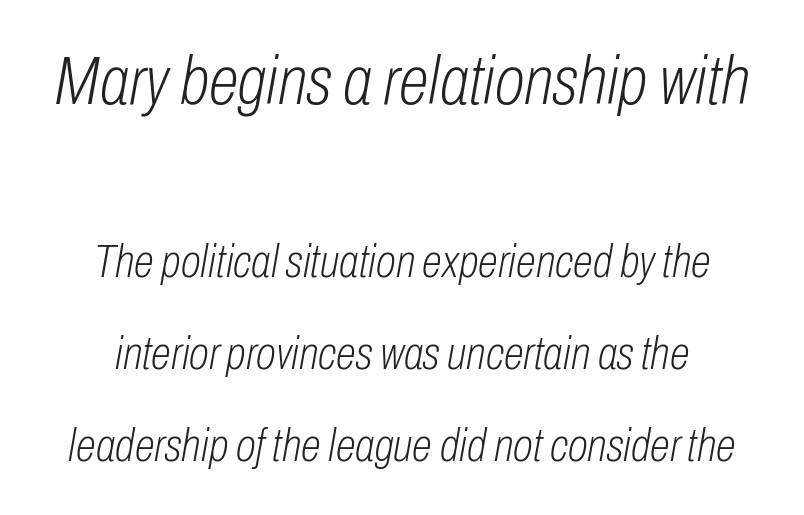
The image shows 69 px light, condensed type, italic (leaning right); set loose line spacing (2.0x), normal letter spacing, not underlined; the first (top) block is 1.5x larger; low stroke contrast and a medium x-height.
